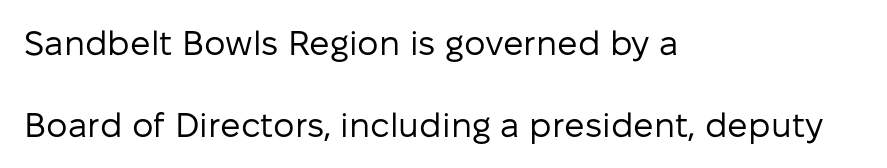
Tracking here is standard; glyphs follow each other at the usual distance. Lines of text with bare space underneath. What's the leading like? Stretched, with rows far apart. The rendering anchors every line to the left-hand side. Examine the stroke ends and you'll find no serifs.
